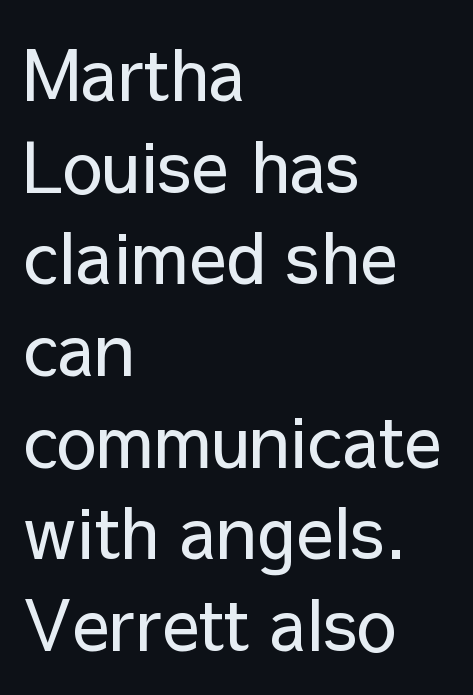
Q: Is the text bold? A: No.
Q: Is the text italic (slanted)? A: No, it is upright.
Q: Is the typeface a serif or a sans-serif typeface? A: Sans-serif.
Q: Is the text underlined? A: No.
Q: How is the paragraph aligned? A: Left-aligned.
Q: Is the spacing between letters normal or unusually wide? A: Normal.
Q: Is the spacing between lines tight, normal or loose? A: Normal.
Q: Width (condensed, normal, or wide)? A: Normal.
Q: Stroke contrast? A: Low.
Q: x-height? A: Medium.
Q: Monospaced? A: No.
